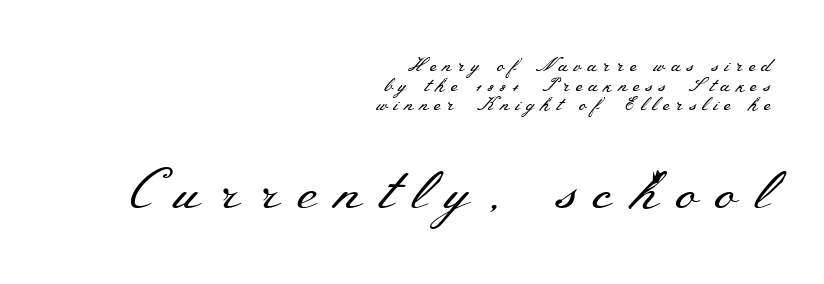
The passage shown is not underscored anywhere. Reading top to bottom, the characters get bigger at the block break. Is this a fixed-width face? No — the glyphs have proportional, varying widths. Substantial extra tracking has been applied to these lines. Students, observe: this is what under-led, compact text looks like.
